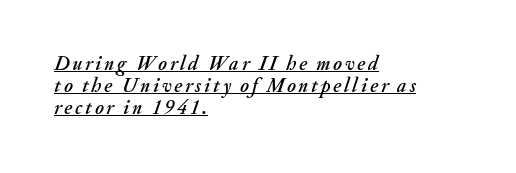
The image shows 20 px text type, italic (leaning right); set left-aligned, tight line spacing (1.09x), underlined.
